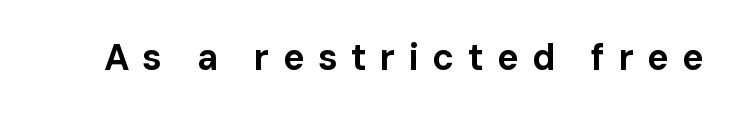
Q: Is the text bold? A: Yes.
Q: Is the text italic (slanted)? A: No, it is upright.
Q: Is the typeface a serif or a sans-serif typeface? A: Sans-serif.
Q: Is the text underlined? A: No.
Q: Is the spacing between letters normal or unusually wide? A: Unusually wide.
Q: Width (condensed, normal, or wide)? A: Normal.
Q: Stroke contrast? A: Low.
Q: x-height? A: Medium.
Q: Monospaced? A: No.
